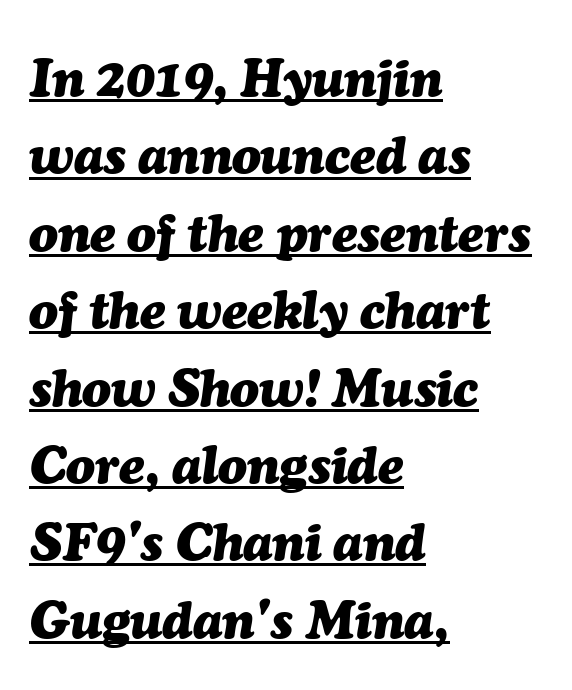
{"italic": "yes", "lean": "right", "slant_degrees": 7, "bold": "yes", "weight": "heavy", "width": "normal", "stroke_contrast": "medium", "x_height": "medium", "monospaced": "no", "underline": "yes", "align": "left", "line_spacing": "normal", "line_spacing_ratio": 1.46, "letter_spacing": "normal", "letter_spacing_em": 0.0, "glyph_px": 53}
